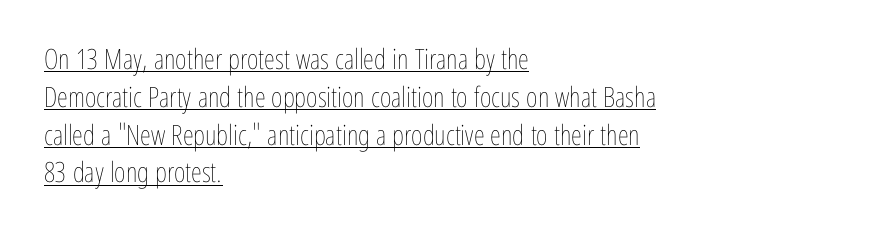
{"italic": "no", "bold": "no", "weight": "thin", "width": "condensed", "stroke_contrast": "low", "x_height": "medium", "monospaced": "no", "underline": "yes", "align": "left", "line_spacing": "normal", "line_spacing_ratio": 1.35, "letter_spacing": "normal", "letter_spacing_em": 0.0, "glyph_px": 28}
